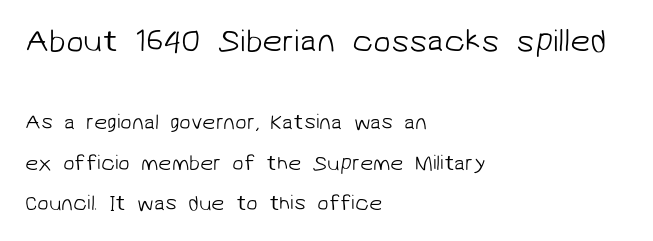
Looks like regular typesetting: each glyph gets only the width it needs. The designer gave the opening block more size than the closing block. In terms of letterspacing, this is plain default setting. Reading down the column, the eye jumps a long way to each next line. No feet cap the strokes, marking this as sans-serif type.
